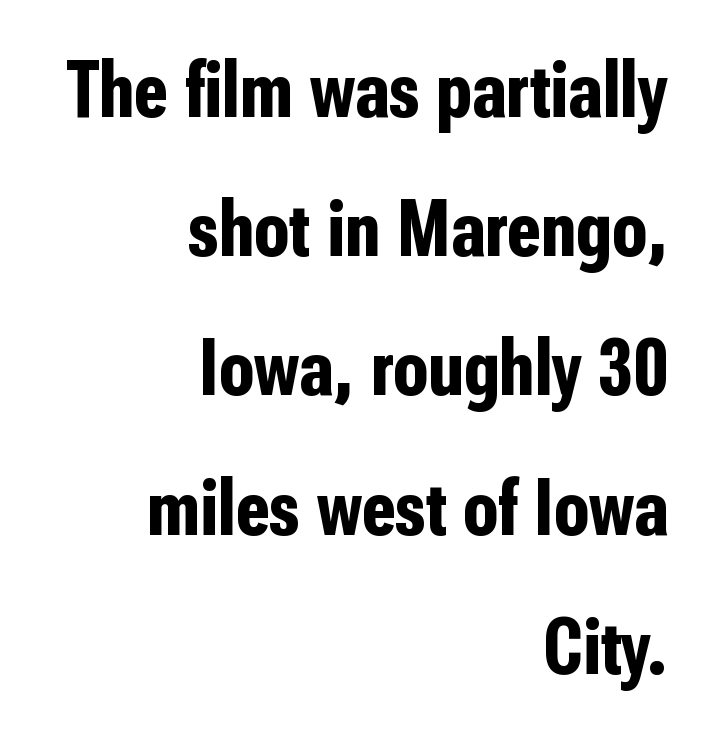
Notice how the passage keeps a crisp vertical edge on the right only. Glyph-to-glyph distance matches everyday printed text. These lines were composed using upright roman letters. As a designer I'd log this as weight 700, bold. This sample has the flowing, uneven cadence of proportional lettering.
